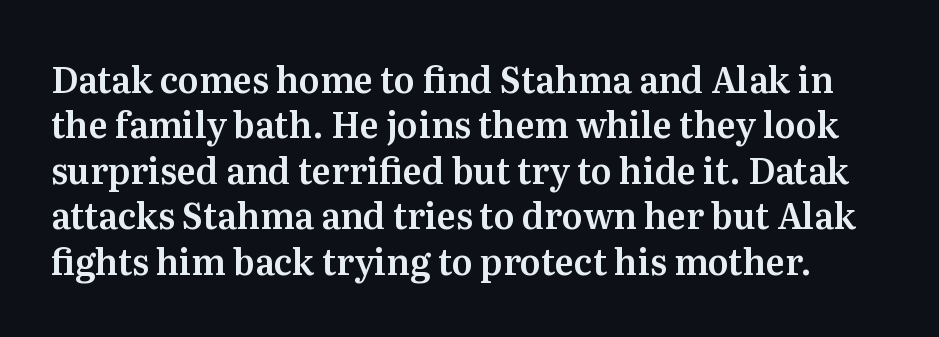
Regarding serifs, this sample has them. This block has exactly the height ordinary leading produces. Note the varied advance widths — an 'i' is clearly narrower than an 'm'. Posture: straight, roman, zero tilt. The line texture is even and compact thanks to regular tracking.
